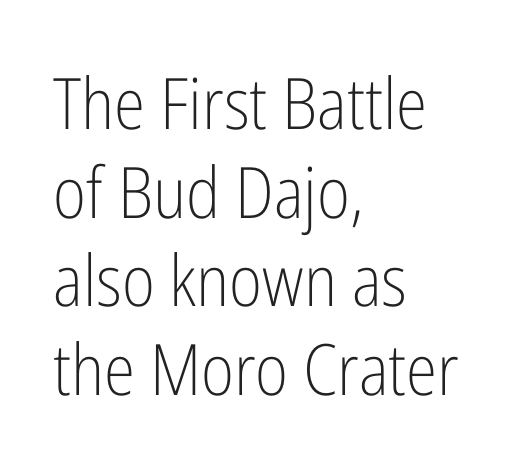
The image shows 71 px light, condensed sans-serif type, upright; set left-aligned, normal line spacing (1.25x), normal letter spacing, not underlined; low stroke contrast and a medium x-height.
